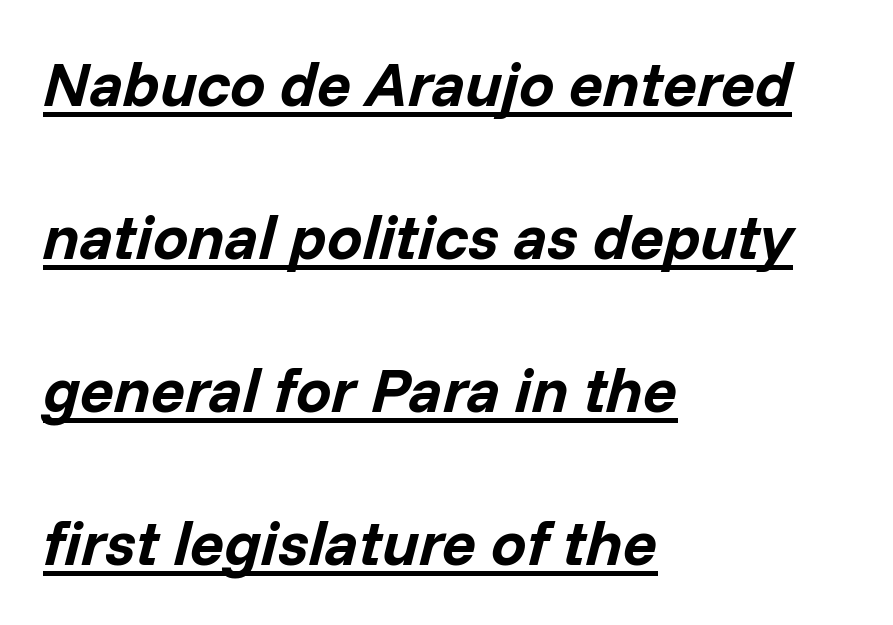
Q: Is the text bold? A: Yes.
Q: Is the text italic (slanted)? A: Yes, it leans right by about 14 degrees.
Q: Is the text underlined? A: Yes.
Q: How is the paragraph aligned? A: Left-aligned.
Q: Is the spacing between letters normal or unusually wide? A: Normal.
Q: Is the spacing between lines tight, normal or loose? A: Loose.
Q: Width (condensed, normal, or wide)? A: Normal.
Q: Stroke contrast? A: Low.
Q: x-height? A: Medium.
Q: Monospaced? A: No.
